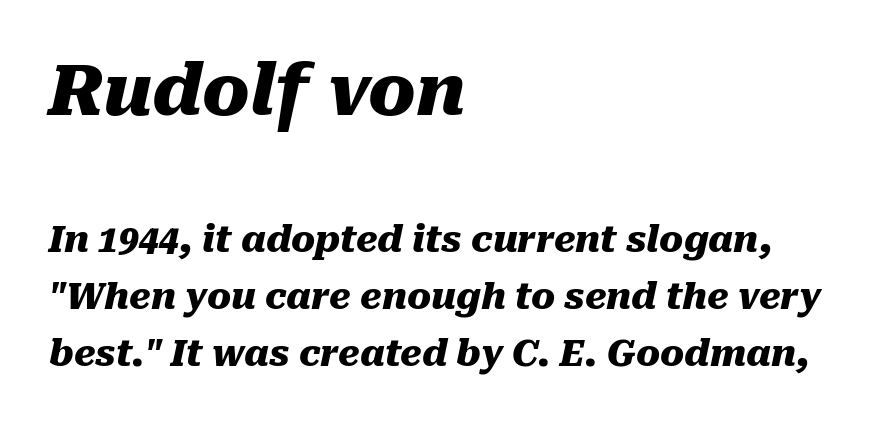
Proportional: the letters do not fall into vertical columns. Look at the stroke-to-counter ratio: heavy, a bold. The letters sit at their default tracking, neither squeezed nor spread. A typesetter would call this leading conventional body-copy spacing. The glyphs are unaccompanied by any horizontal stroke below them. Would a proofreader flag this as italicized? Yes.
